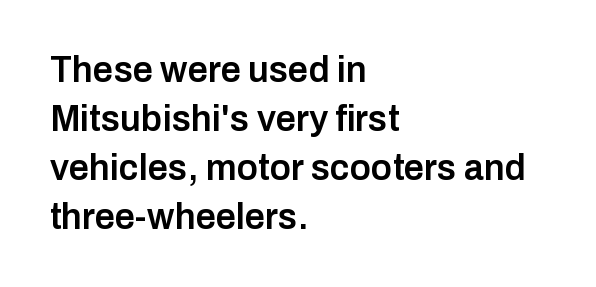
Q: Is the text bold? A: Semi-bold.
Q: Is the text italic (slanted)? A: No, it is upright.
Q: Is the typeface a serif or a sans-serif typeface? A: Sans-serif.
Q: Is the text underlined? A: No.
Q: How is the paragraph aligned? A: Left-aligned.
Q: Is the spacing between letters normal or unusually wide? A: Normal.
Q: Is the spacing between lines tight, normal or loose? A: Normal.
Q: Width (condensed, normal, or wide)? A: Normal.
Q: Stroke contrast? A: Low.
Q: x-height? A: Medium.
Q: Monospaced? A: No.
